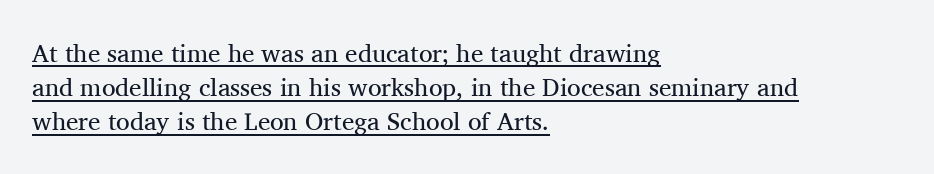
Q: Is the text bold? A: No.
Q: Is the text italic (slanted)? A: No, it is upright.
Q: Is the text underlined? A: Yes.
Q: How is the paragraph aligned? A: Left-aligned.
Q: Is the spacing between letters normal or unusually wide? A: Normal.
Q: Is the spacing between lines tight, normal or loose? A: Normal.
